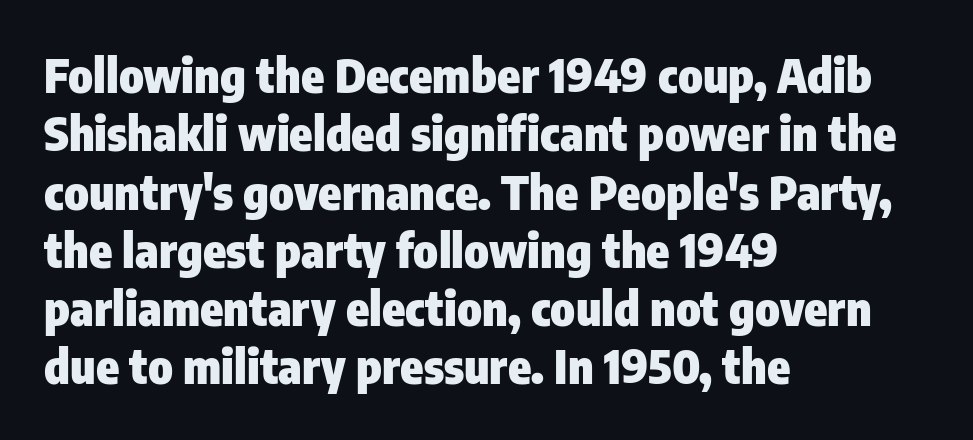
Q: Is the text bold? A: Yes.
Q: Is the text italic (slanted)? A: No, it is upright.
Q: Is the typeface a serif or a sans-serif typeface? A: Sans-serif.
Q: Is the text underlined? A: No.
Q: How is the paragraph aligned? A: Left-aligned.
Q: Is the spacing between letters normal or unusually wide? A: Normal.
Q: Width (condensed, normal, or wide)? A: Condensed.
Q: Stroke contrast? A: Low.
Q: x-height? A: Medium.
Q: Monospaced? A: No.
